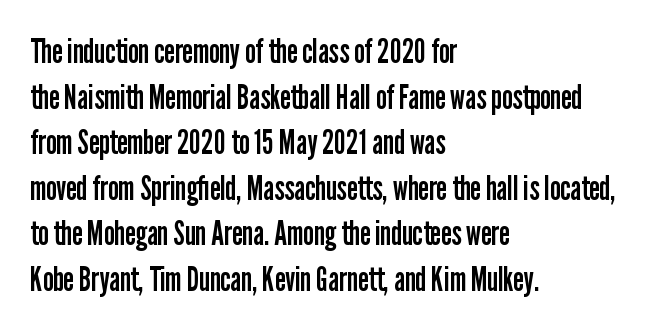
{"serif": "no", "italic": "no", "bold": "no", "weight": "regular", "width": "condensed", "stroke_contrast": "low", "x_height": "medium", "monospaced": "no", "underline": "no", "align": "left", "line_spacing": "normal", "line_spacing_ratio": 1.34, "letter_spacing": "normal", "letter_spacing_em": 0.0, "glyph_px": 34}
